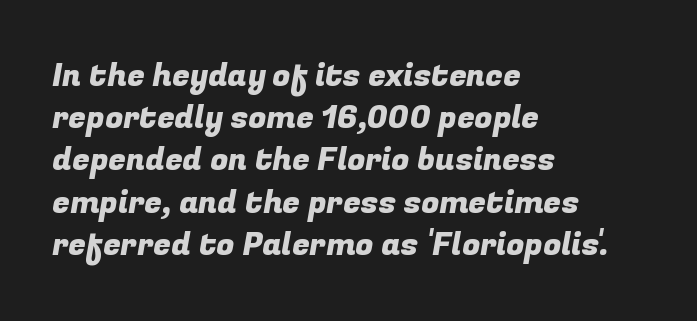
This block has exactly the height ordinary leading produces. Tracking value appears to be zero — textbook default spacing. You can tell from the bare stems that sans-serif type was used. Underline: absent.
